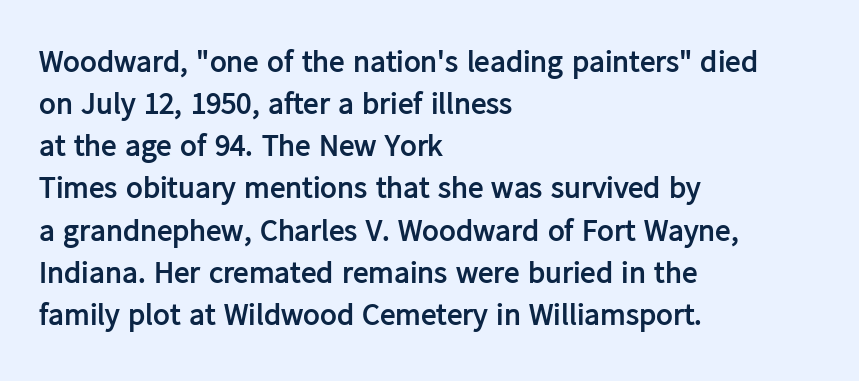
{"serif": "no", "italic": "no", "bold": "yes", "weight": "semibold", "width": "normal", "stroke_contrast": "low", "x_height": "medium", "monospaced": "no", "underline": "no", "align": "left", "line_spacing": "normal", "line_spacing_ratio": 1.36, "letter_spacing": "normal", "letter_spacing_em": 0.0, "glyph_px": 31}
